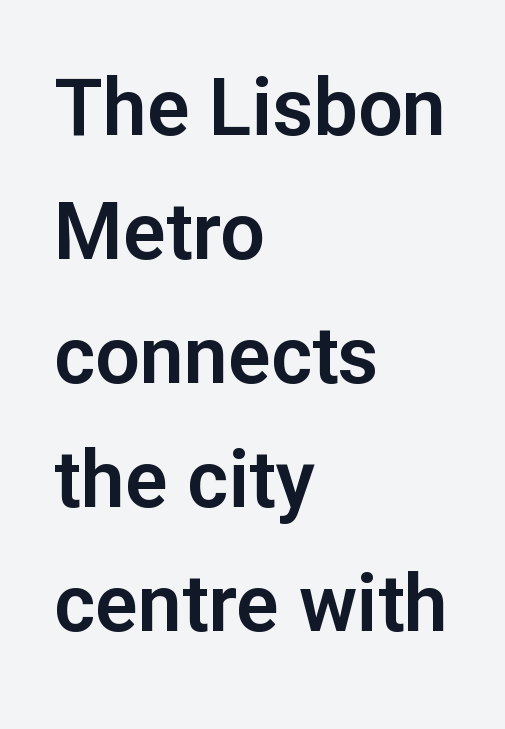
The image shows 79 px sans-serif type, upright; set left-aligned, normal line spacing (1.57x), normal letter spacing, not underlined; low stroke contrast and a medium x-height.
